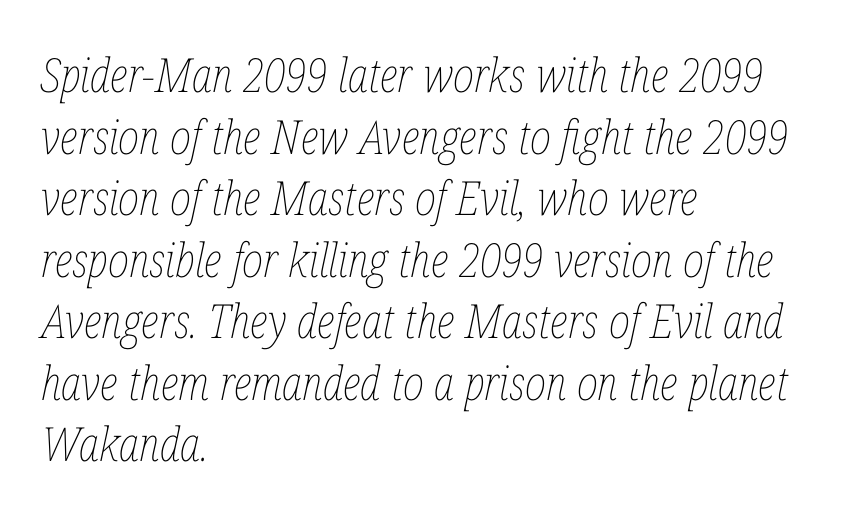
Q: Is the text bold? A: No.
Q: Is the text italic (slanted)? A: Yes, it leans right by about 12 degrees.
Q: Is the text underlined? A: No.
Q: How is the paragraph aligned? A: Left-aligned.
Q: Is the spacing between letters normal or unusually wide? A: Normal.
Q: Is the spacing between lines tight, normal or loose? A: Normal.
Q: Width (condensed, normal, or wide)? A: Condensed.
Q: Stroke contrast? A: Low.
Q: x-height? A: Medium.
Q: Monospaced? A: No.
